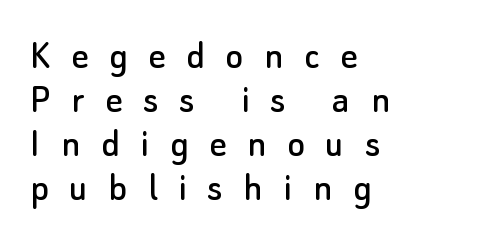
In terms of letterform style, serifs are entirely absent. Horizontal alignment here is leftward, the default for most running prose. Varying glyph widths throughout — classic text-font behaviour. Unmarked baselines from the first word to the last. It's the straight-up-and-down kind of type.
